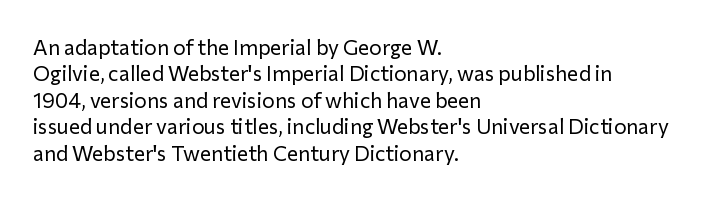
Q: Is the text bold? A: No.
Q: Is the text italic (slanted)? A: No, it is upright.
Q: Is the text underlined? A: No.
Q: How is the paragraph aligned? A: Left-aligned.
Q: Is the spacing between letters normal or unusually wide? A: Normal.
Q: Is the spacing between lines tight, normal or loose? A: Normal.
